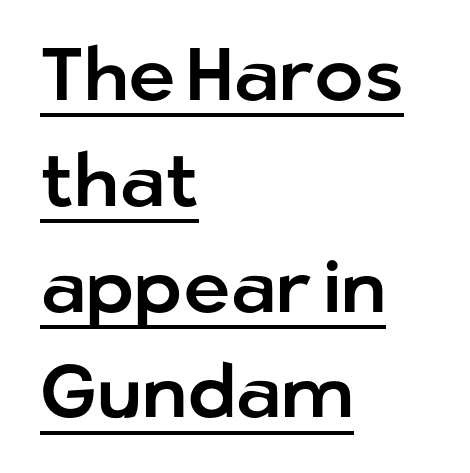
Q: Is the text italic (slanted)? A: No, it is upright.
Q: Is the typeface a serif or a sans-serif typeface? A: Sans-serif.
Q: Is the text underlined? A: Yes.
Q: How is the paragraph aligned? A: Left-aligned.
Q: Is the spacing between letters normal or unusually wide? A: Normal.
Q: Is the spacing between lines tight, normal or loose? A: Normal.
Q: Width (condensed, normal, or wide)? A: Normal.
Q: Stroke contrast? A: Low.
Q: x-height? A: Medium.
Q: Monospaced? A: No.
